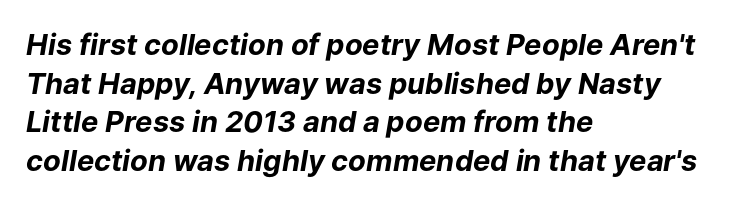
Q: Is the text bold? A: Yes.
Q: Is the text italic (slanted)? A: Yes, it leans right by about 9 degrees.
Q: Is the text underlined? A: No.
Q: How is the paragraph aligned? A: Left-aligned.
Q: Is the spacing between letters normal or unusually wide? A: Normal.
Q: Is the spacing between lines tight, normal or loose? A: Normal.
Q: Width (condensed, normal, or wide)? A: Normal.
Q: Stroke contrast? A: Low.
Q: x-height? A: Medium.
Q: Monospaced? A: No.
